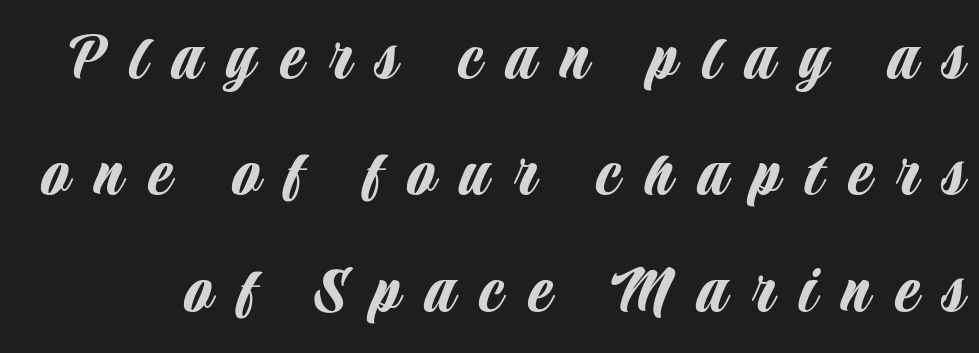
The gap between lines stays unmarked. Varying glyph widths throughout — classic text-font behaviour. The line texture is sparse and dotted thanks to wide tracking.
